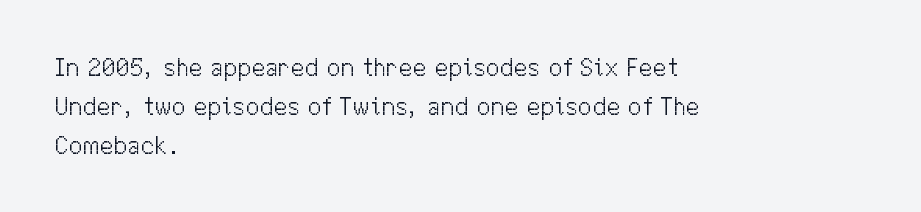
{"italic": "no", "bold": "no", "underline": "no", "align": "left", "line_spacing": "normal", "line_spacing_ratio": 1.56, "letter_spacing": "normal", "letter_spacing_em": 0.0, "glyph_px": 25}
